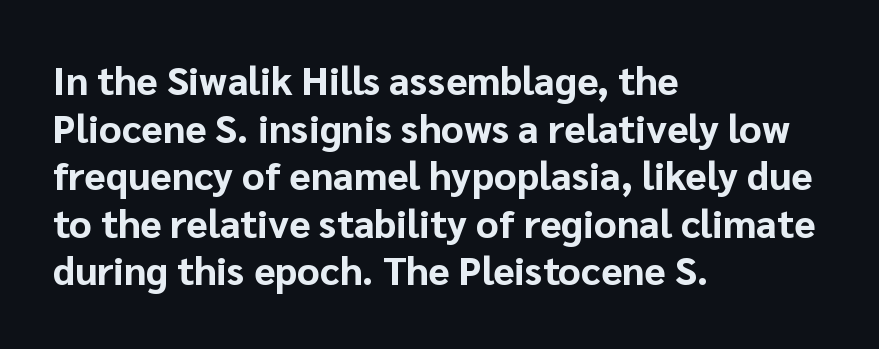
{"serif": "no", "italic": "no", "bold": "yes", "weight": "bold", "width": "normal", "stroke_contrast": "low", "x_height": "medium", "monospaced": "no", "underline": "no", "align": "left", "line_spacing_ratio": 1.22, "letter_spacing": "normal", "letter_spacing_em": 0.0, "glyph_px": 39}
